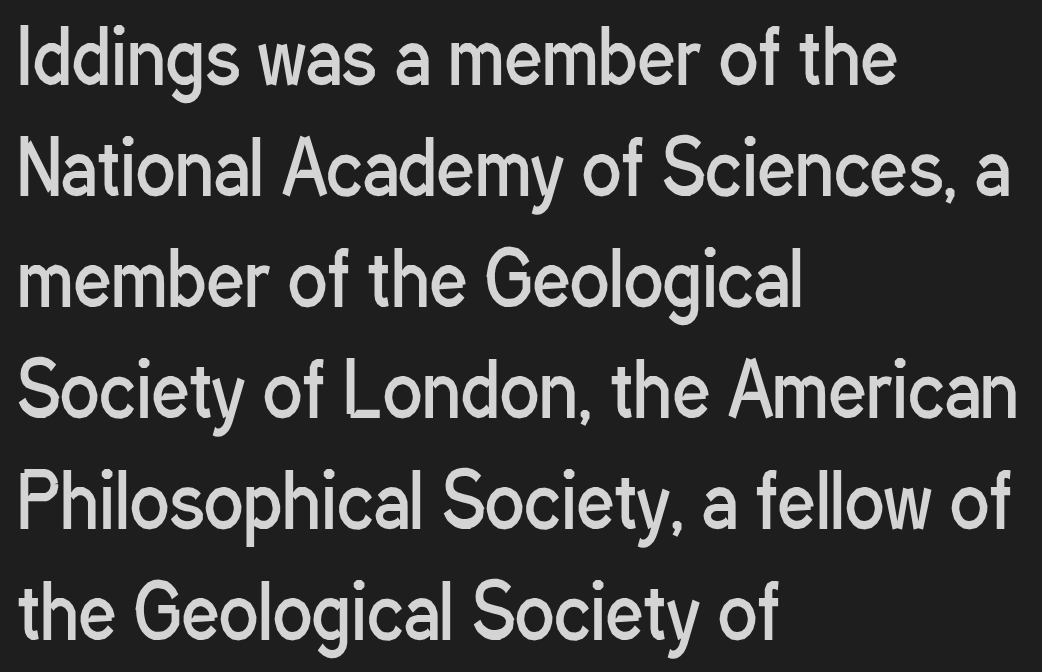
Each row of text sits above clean, open space. Characters follow at the spacing the type designer built in. This reads as an unemphasized weight, regular at the heaviest. This sample is left-justified, so line endings fall wherever the words run out.
